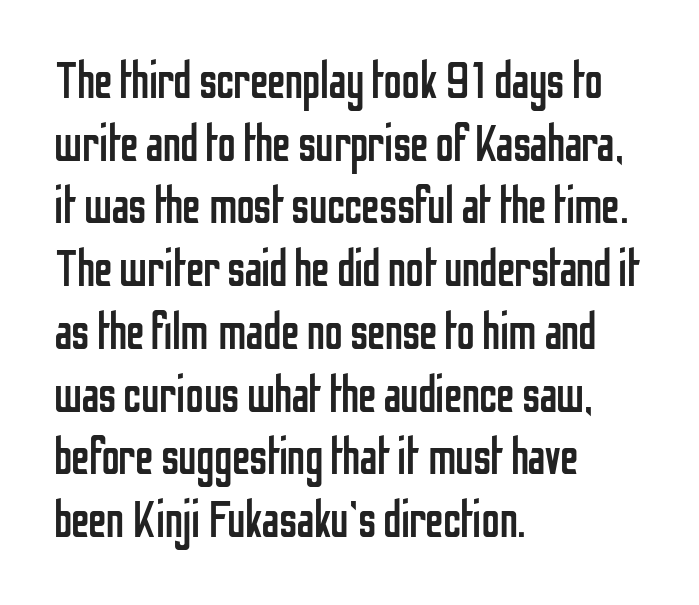
The image shows 51 px regular-weight, condensed sans-serif type, upright; set left-aligned, line spacing 1.23x, normal letter spacing, not underlined; low stroke contrast and a medium x-height.
